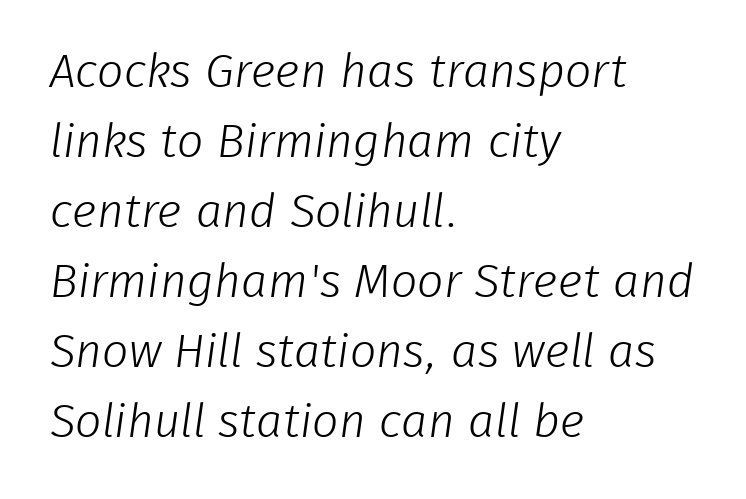
Q: Is the text bold? A: No.
Q: Is the typeface a serif or a sans-serif typeface? A: Sans-serif.
Q: Is the text underlined? A: No.
Q: How is the paragraph aligned? A: Left-aligned.
Q: Is the spacing between letters normal or unusually wide? A: Normal.
Q: Is the spacing between lines tight, normal or loose? A: Normal.
Q: Width (condensed, normal, or wide)? A: Normal.
Q: Stroke contrast? A: Low.
Q: x-height? A: Medium.
Q: Monospaced? A: No.
